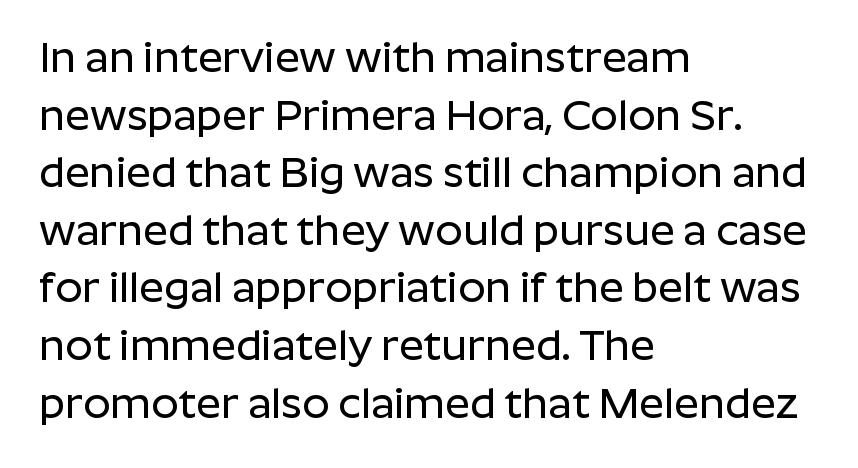
Compared with a centered layout, this one pins lines to the left instead. Examine the stroke ends and you'll find no serifs. Summary of vertical rhythm: regular, with standard interline spacing. Letters rest on an invisible, unmarked baseline. Italic: no, the glyphs are upright roman.
